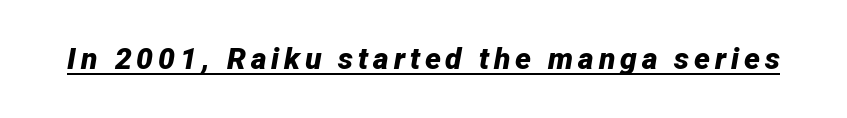
{"italic": "yes", "lean": "right", "slant_degrees": 12, "bold": "yes", "weight": "bold", "width": "normal", "stroke_contrast": "low", "x_height": "medium", "monospaced": "no", "underline": "yes", "glyph_px": 30}
